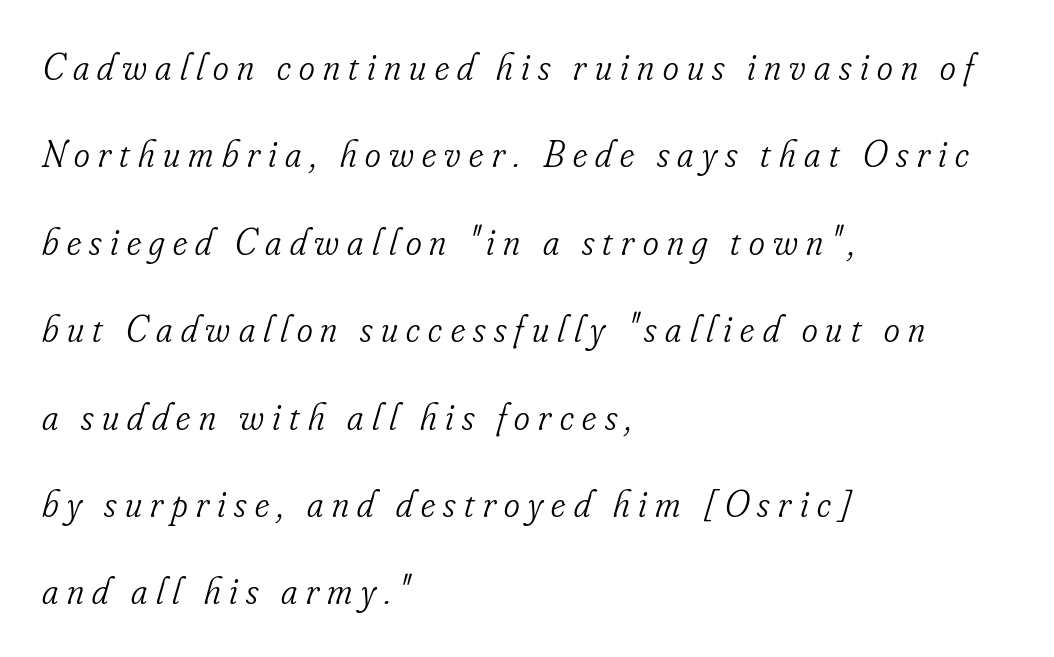
Does the copy run flush right? No — it runs flush left. Every character sits at an angle, as italics do. The specimen omits any rule beneath the text block's lines. Display-style spreading of the glyphs; the letterfit is very open. Unbolded letterforms with no extra heft.
